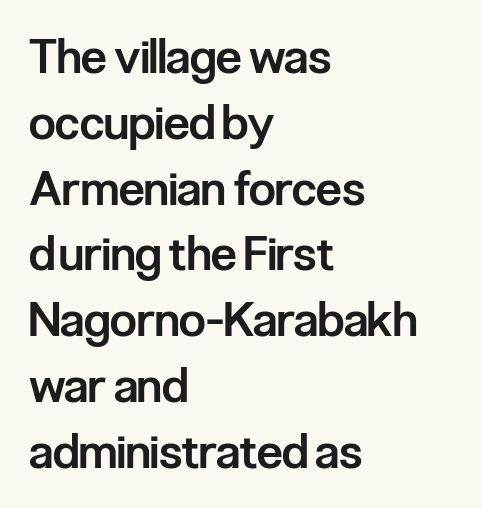
These lines are rendered in a variable-pitch font. Stems and bowls a touch heavier than normal — semibold. You can tell it's not italic because the verticals are truly vertical. The designer went with a sans here, leaving each stem footless.
